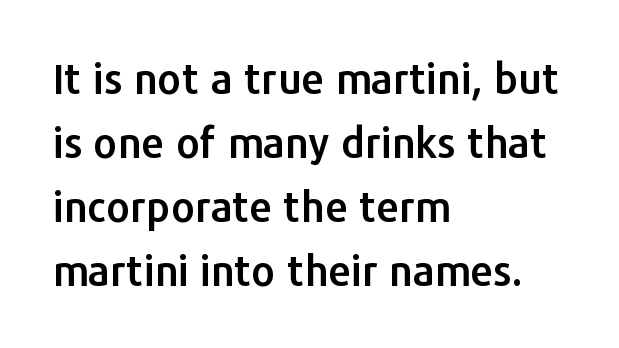
Horizontal alignment here is leftward, the default for most running prose. Letterform terminals end flat and unadorned throughout the passage. Students, observe: this is what conventionally led text looks like. Spacing verdict: proportional, widths tailored to each character. Short note: letters normally spaced. Type without underlining.
